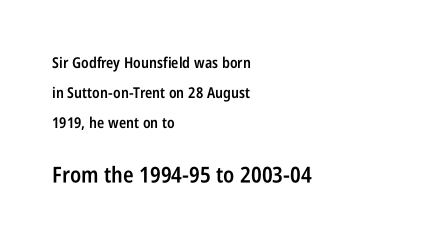
The image shows 22 px text type, upright; set left-aligned, loose line spacing (2.0x), normal letter spacing, not underlined; the second (bottom) block is 1.47x larger.
